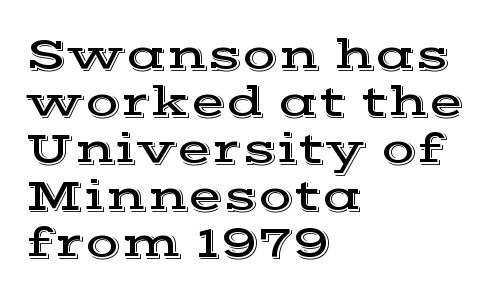
{"serif": "yes", "italic": "no", "width": "wide", "x_height": "medium", "monospaced": "no", "underline": "no", "align": "left", "line_spacing": "tight", "line_spacing_ratio": 1.02, "letter_spacing": "normal", "letter_spacing_em": 0.0, "glyph_px": 46}
